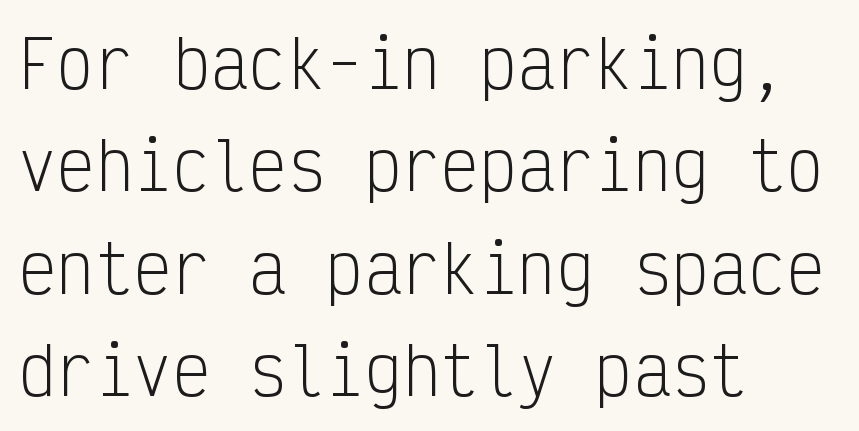
The image shows 64 px light, condensed sans-serif type, upright, monospaced; set left-aligned, normal line spacing (1.6x), normal letter spacing, not underlined; low stroke contrast and a medium x-height.
